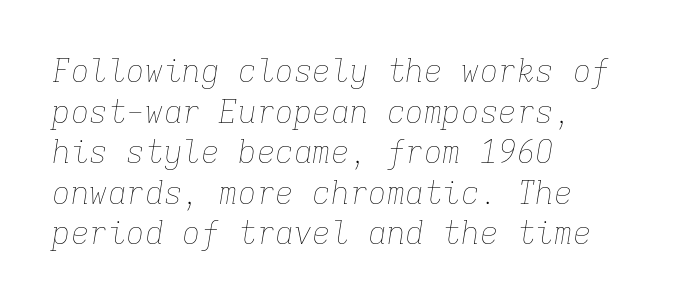
The image shows 31 px thin type, italic (leaning right), monospaced; set left-aligned, normal line spacing (1.31x), normal letter spacing, not underlined; low stroke contrast and a medium x-height.
